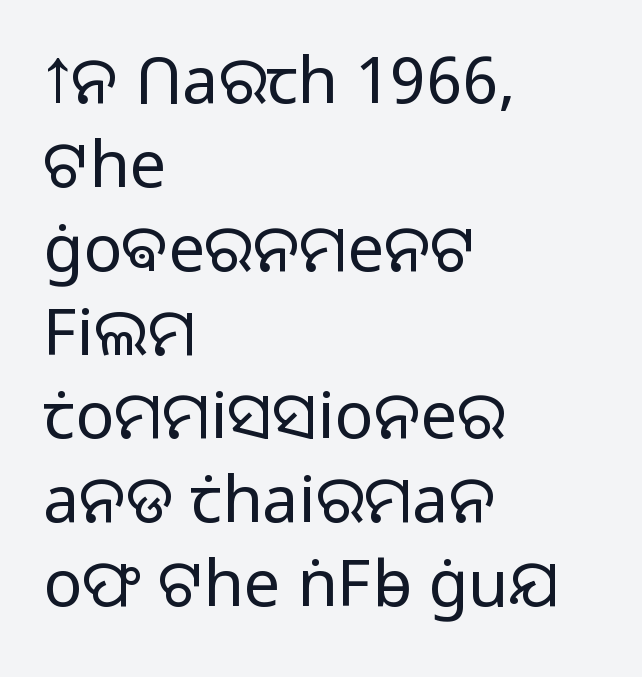
Q: Is the text bold? A: No.
Q: Is the text italic (slanted)? A: No, it is upright.
Q: Is the typeface a serif or a sans-serif typeface? A: Sans-serif.
Q: Is the text underlined? A: No.
Q: How is the paragraph aligned? A: Left-aligned.
Q: Is the spacing between letters normal or unusually wide? A: Normal.
Q: Is the spacing between lines tight, normal or loose? A: Normal.
Q: Width (condensed, normal, or wide)? A: Normal.
Q: Stroke contrast? A: Low.
Q: x-height? A: Medium.
Q: Monospaced? A: No.
